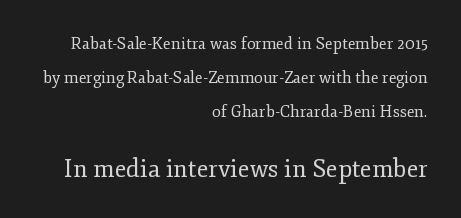
{"italic": "no", "bold": "no", "underline": "no", "align": "right", "line_spacing": "loose", "line_spacing_ratio": 2.12, "letter_spacing": "normal", "letter_spacing_em": 0.0, "larger_block": "second", "size_ratio": 1.5, "glyph_px": 24}
